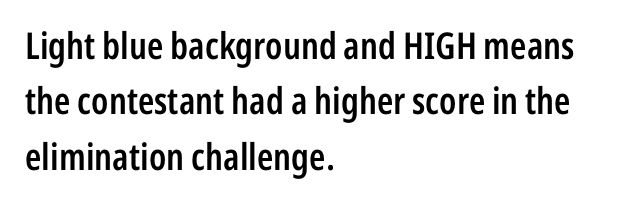
Line starts are locked; line ends wander. Every stem runs plumb, perpendicular to the baseline. A sans-serif font was chosen for this passage. How heavy is the stroke? Medium-heavy — a semibold, shy of bold. Character widths vary here, with narrow letters taking less room than wide ones. What's the leading like? Ordinary, nothing unusual.
